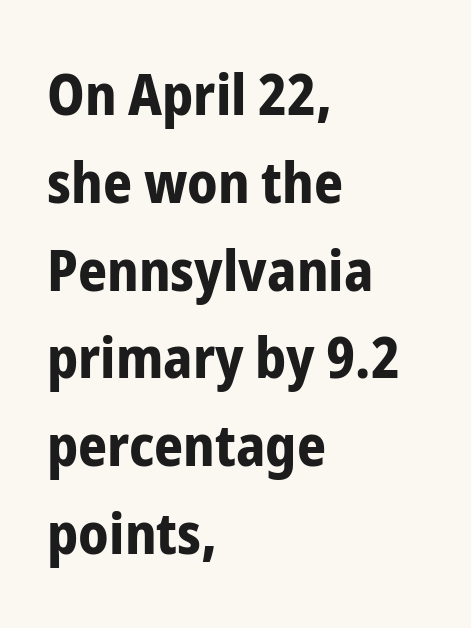
{"serif": "no", "italic": "no", "bold": "yes", "weight": "bold", "width": "condensed", "stroke_contrast": "low", "x_height": "medium", "monospaced": "no", "underline": "no", "align": "left", "line_spacing": "normal", "line_spacing_ratio": 1.54, "letter_spacing": "normal", "letter_spacing_em": 0.0, "glyph_px": 57}
